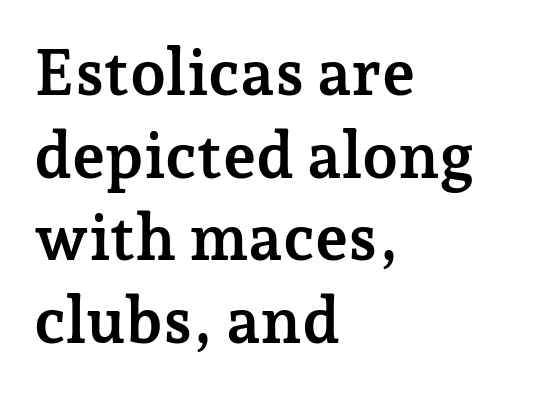
{"serif": "yes", "italic": "no", "bold": "yes", "weight": "semibold", "width": "normal", "stroke_contrast": "low", "x_height": "medium", "monospaced": "no", "underline": "no", "align": "left", "line_spacing": "normal", "line_spacing_ratio": 1.29, "letter_spacing": "normal", "letter_spacing_em": 0.0, "glyph_px": 64}
